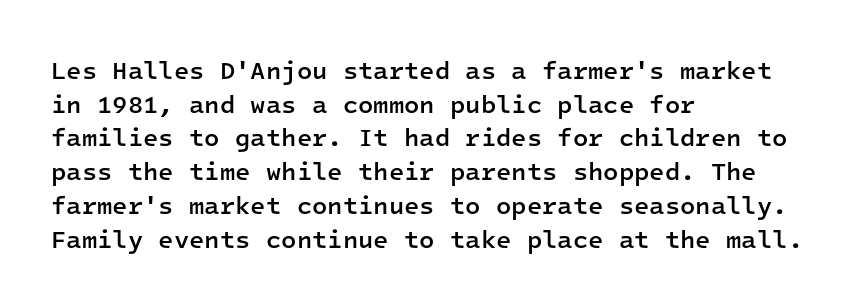
Q: Is the text bold? A: Semi-bold.
Q: Is the text italic (slanted)? A: No, it is upright.
Q: Is the text underlined? A: No.
Q: How is the paragraph aligned? A: Left-aligned.
Q: Is the spacing between letters normal or unusually wide? A: Normal.
Q: Is the spacing between lines tight, normal or loose? A: Normal.
